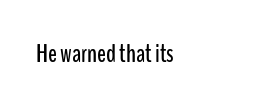
Q: Is the text italic (slanted)? A: No, it is upright.
Q: Is the text underlined? A: No.
Q: Is the spacing between letters normal or unusually wide? A: Normal.
